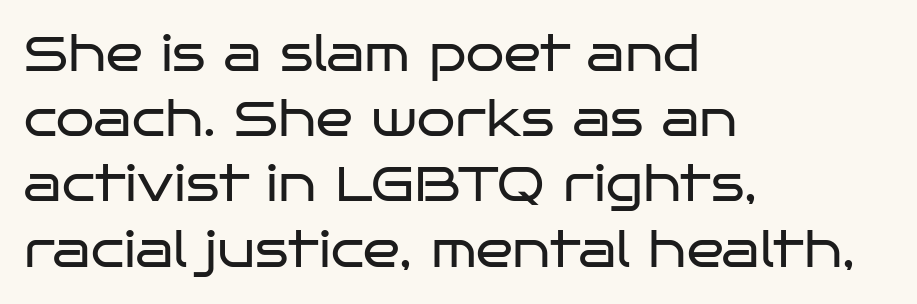
Q: Is the text bold? A: No.
Q: Is the text italic (slanted)? A: No, it is upright.
Q: Is the typeface a serif or a sans-serif typeface? A: Sans-serif.
Q: Is the text underlined? A: No.
Q: How is the paragraph aligned? A: Left-aligned.
Q: Is the spacing between letters normal or unusually wide? A: Normal.
Q: Is the spacing between lines tight, normal or loose? A: Normal.
Q: Width (condensed, normal, or wide)? A: Wide.
Q: Stroke contrast? A: Low.
Q: x-height? A: Large.
Q: Monospaced? A: No.
